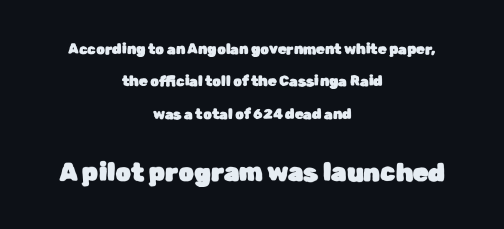
The image shows 25 px text type, upright; set centered, loose line spacing (2.31x), normal letter spacing, not underlined; the second (bottom) block is 1.79x larger.
